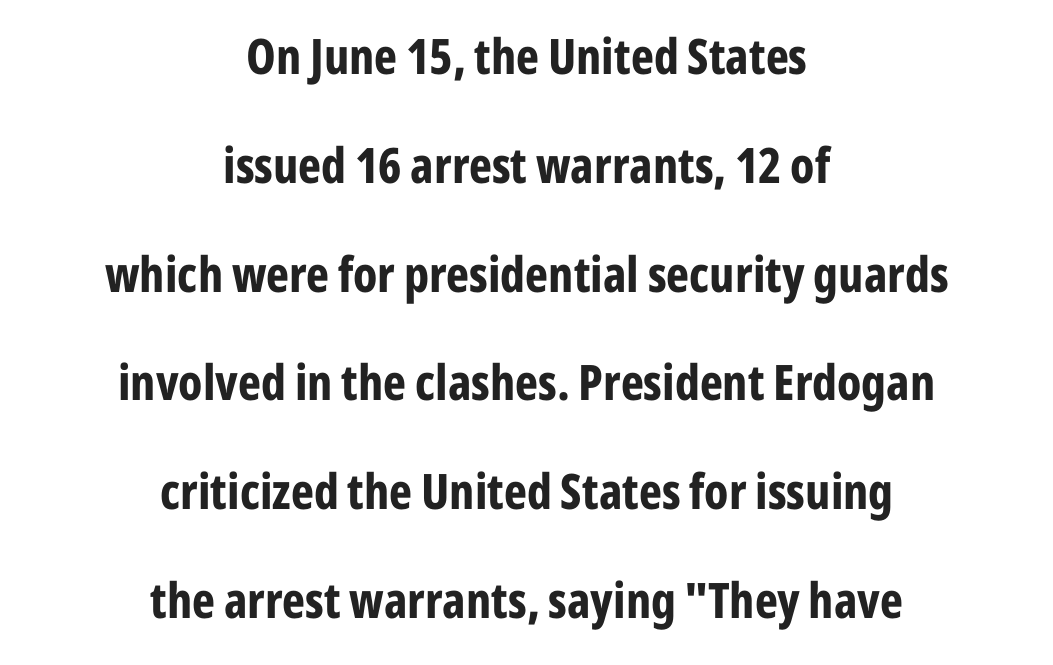
The image shows 49 px bold, condensed sans-serif type, upright; set centered, loose line spacing (2.22x), normal letter spacing, not underlined; low stroke contrast and a medium x-height.
